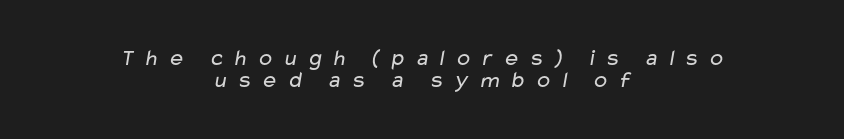
Q: Is the text bold? A: No.
Q: Is the text underlined? A: No.
Q: How is the paragraph aligned? A: Centered.
Q: Is the spacing between letters normal or unusually wide? A: Unusually wide.
Q: Is the spacing between lines tight, normal or loose? A: Tight.
